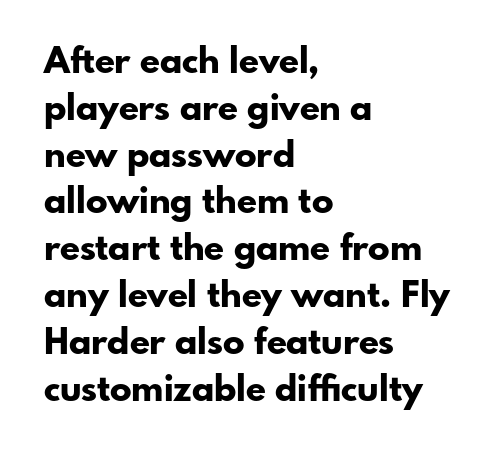
The image shows 36 px bold sans-serif type, upright; set left-aligned, normal line spacing (1.3x), normal letter spacing, not underlined; low stroke contrast and a small x-height.
